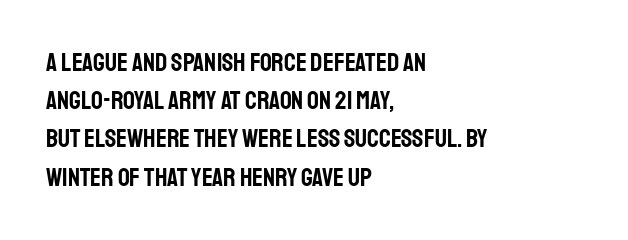
Glance below the letters and you will spot only blank space. Interline gaps are of average width in this sample. The type sits square on the baseline with zero lean. The text block is weighted toward the left margin, trailing off unevenly rightward. These lines keep a tight, regular rhythm from letter to letter.
